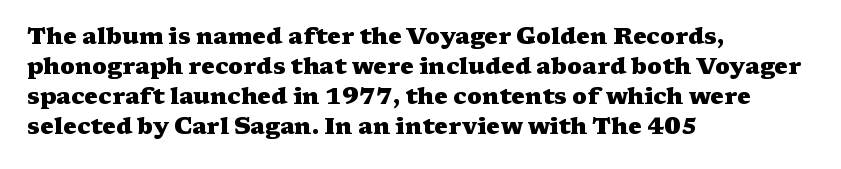
Does extra space separate the letters? No, they use regular spacing. The passage is arranged the way most books set body copy — flush left. Successive baselines arrive at the customary interval. Posture: upright roman. Is the type bold? Yes — the strokes are clearly thick and heavy.
